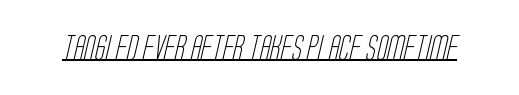
{"bold": "no", "underline": "yes", "letter_spacing": "normal", "letter_spacing_em": 0.0, "glyph_px": 25}
